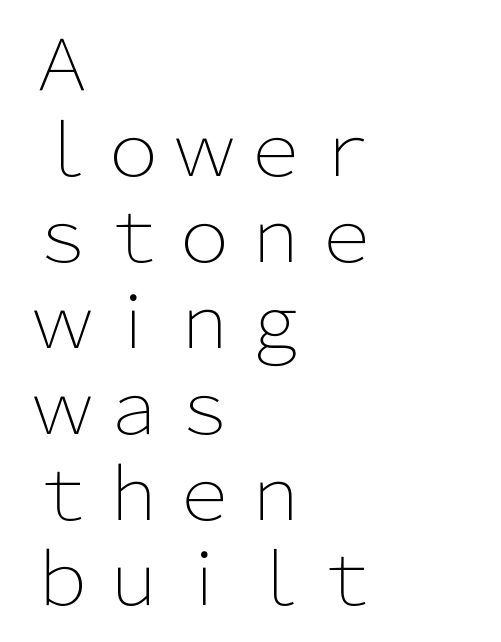
The passage shown is not underscored anywhere. Each line starts at the same left margin while the right side varies. The font sits on the lighter half of the weight spectrum, regular included. Grotesque or geometric, the face here clearly has no serifs. Ascenders rise straight up at ninety degrees.
